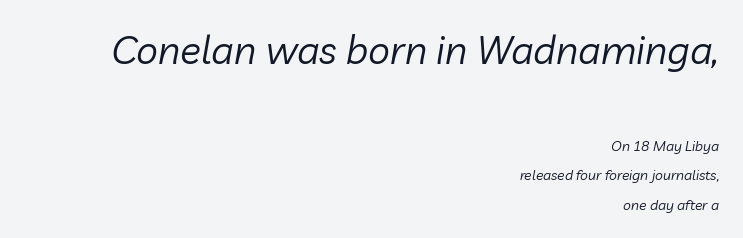
The lines are quadded right. Observe the lean: these are italic letterforms. The rendering uses natural spacing where letterforms have individual widths. If you measured baseline to baseline, you'd find a long distance.
